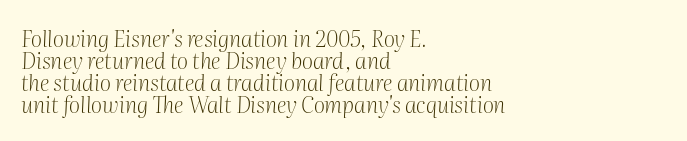
The glyphs look as if they've been sheared to an angle. Look at the tracking — it's just the regular setting, nothing added. Horizontal alignment here is leftward, the default for most running prose. The font sits on the lighter half of the weight spectrum, regular included. Has an underline been added? It has not.
